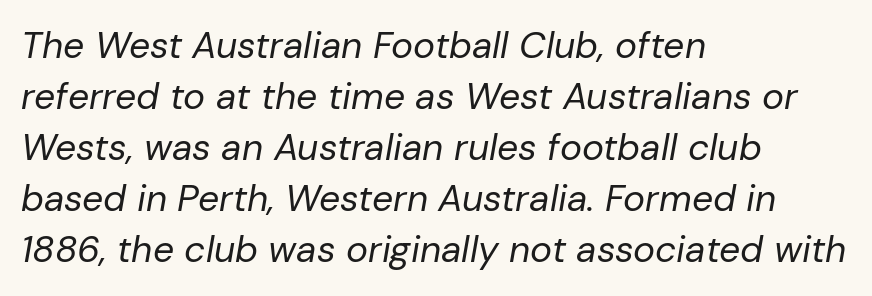
The image shows 37 px regular-weight type, italic (leaning right); set left-aligned, normal line spacing (1.38x), normal letter spacing, not underlined; low stroke contrast and a medium x-height.
